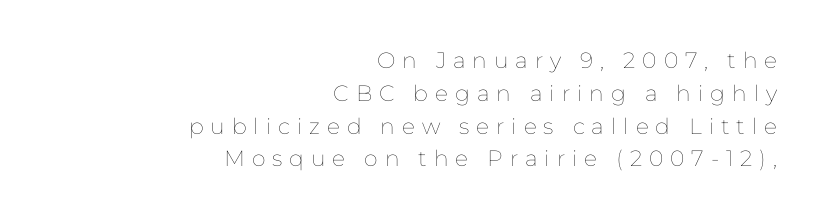
Q: Is the text bold? A: No.
Q: Is the text italic (slanted)? A: No, it is upright.
Q: Is the text underlined? A: No.
Q: How is the paragraph aligned? A: Right-aligned.
Q: Is the spacing between letters normal or unusually wide? A: Unusually wide.
Q: Is the spacing between lines tight, normal or loose? A: Normal.
